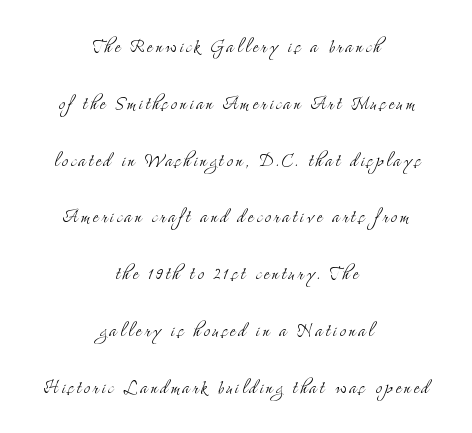
Notice the wide empty band between every row — that's loose leading. Anything drawn beneath the words? Only blank space. A quiet, ordinary-to-light weight characterises the typeface. Alignment: centered.
